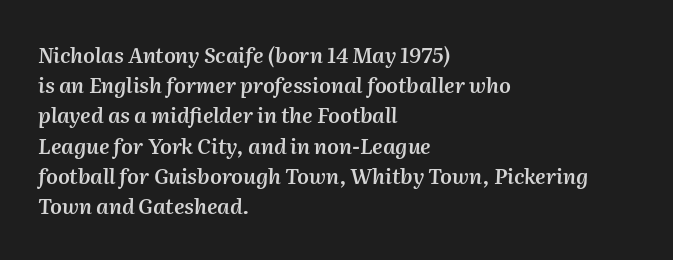
The image shows 21 px text type, italic (leaning right); set left-aligned, normal line spacing (1.44x), normal letter spacing, not underlined.
